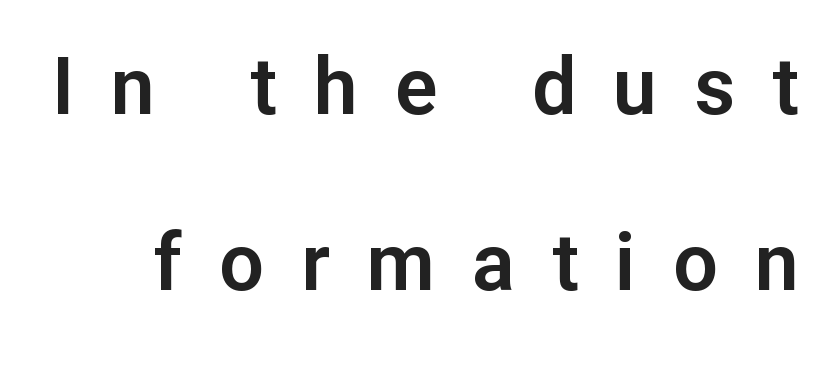
Q: Is the text italic (slanted)? A: No, it is upright.
Q: Is the typeface a serif or a sans-serif typeface? A: Sans-serif.
Q: Is the text underlined? A: No.
Q: Is the spacing between letters normal or unusually wide? A: Unusually wide.
Q: Is the spacing between lines tight, normal or loose? A: Loose.
Q: Width (condensed, normal, or wide)? A: Normal.
Q: Stroke contrast? A: Low.
Q: x-height? A: Medium.
Q: Monospaced? A: No.
